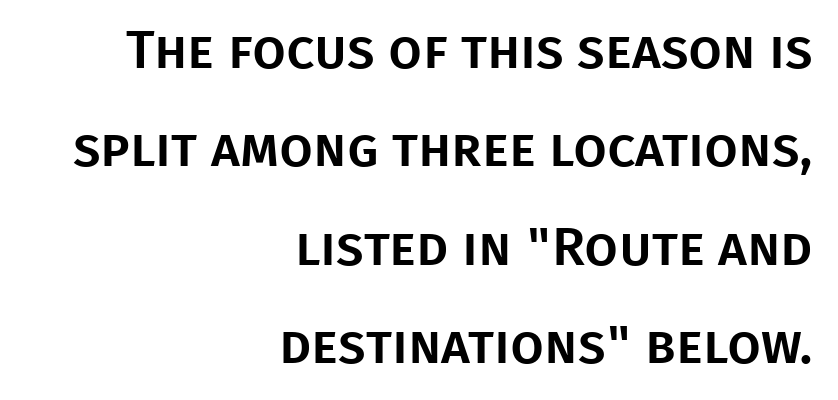
{"serif": "no", "italic": "no", "width": "normal", "stroke_contrast": "low", "x_height": "large", "monospaced": "no", "underline": "no", "align": "right", "line_spacing_ratio": 1.82, "letter_spacing": "normal", "letter_spacing_em": 0.0, "glyph_px": 54}
